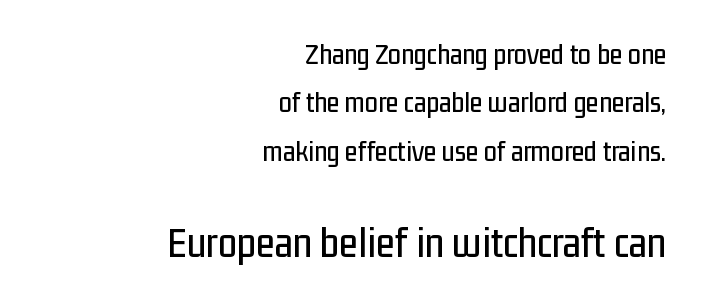
The image shows 43 px condensed sans-serif type, upright; set right-aligned, normal line spacing (1.67x), normal letter spacing, not underlined; the second (bottom) block is 1.48x larger; low stroke contrast and a medium x-height.
